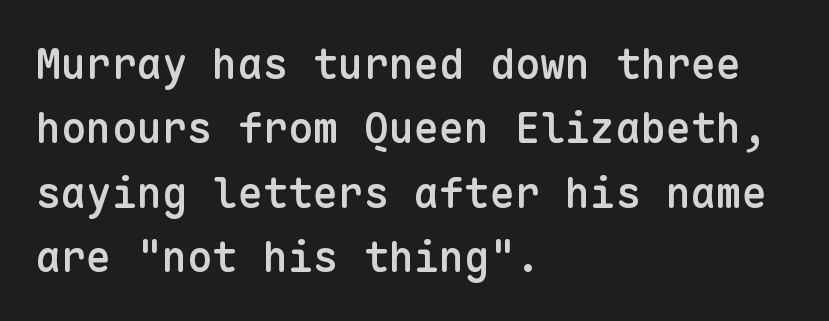
You can tell from the bare stems that sans-serif type was used. The rows are spaced the way most documents space them. Nobody touched the tracking dial on this one. Italic: no, the glyphs are upright roman. A semibold gives these letters moderate extra thickness, short of bold.
